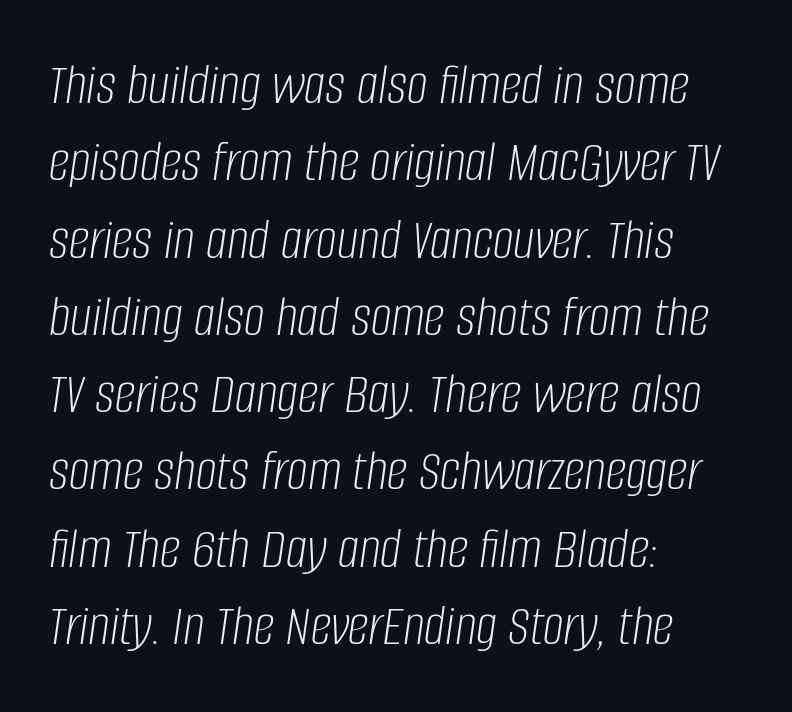
Successive baselines arrive at the customary interval. The face used here is proportionally spaced, like ordinary book or web type. Tall strokes in this sample are angled rather than plumb. Each line starts at the same left margin while the right side varies. Characters follow at the spacing the type designer built in. This rendering features lettering with no underline.
